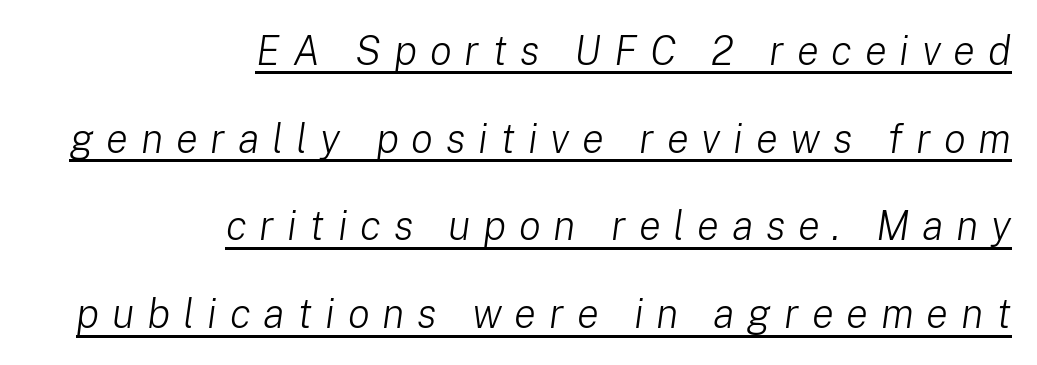
The image shows 41 px light type, italic (leaning right); set right-aligned, loose line spacing (2.14x), unusually wide letter spacing (+0.31 em), underlined; low stroke contrast and a medium x-height.
